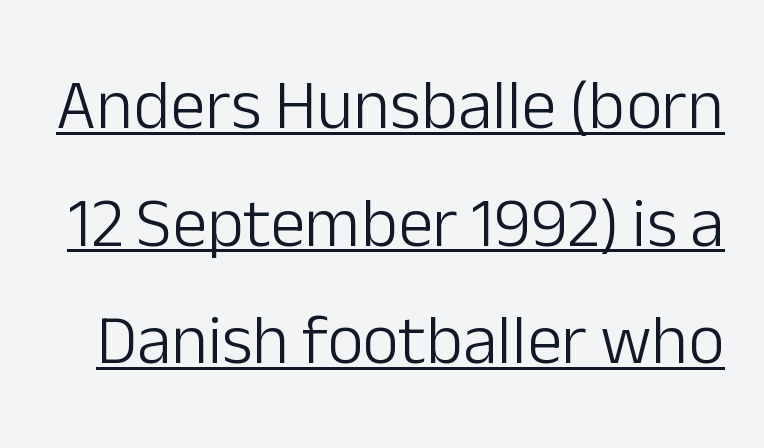
{"serif": "no", "italic": "no", "bold": "no", "weight": "light", "width": "normal", "stroke_contrast": "low", "x_height": "medium", "monospaced": "no", "underline": "yes", "line_spacing": "normal", "line_spacing_ratio": 1.68, "letter_spacing": "normal", "letter_spacing_em": 0.0, "glyph_px": 70}
